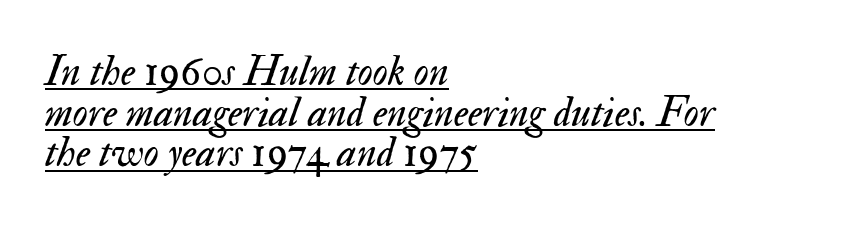
The rendering uses a small line-height, squeezing the rows. You can see a thin bar hugging the bottom of the glyphs. Style check: oblique. Glyph-to-glyph distance matches everyday printed text. Think standard paragraph weight, or any step lighter than that. Do the characters align in a grid? No, the font is proportional.
